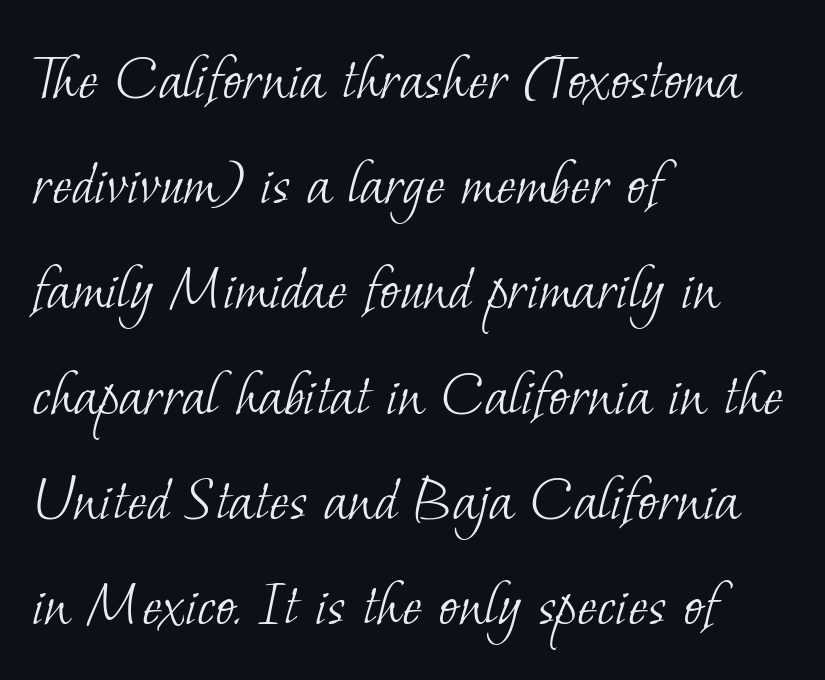
The image shows 67 px light serif type; set left-aligned, normal line spacing (1.57x), normal letter spacing, not underlined; low stroke contrast and a small x-height.
